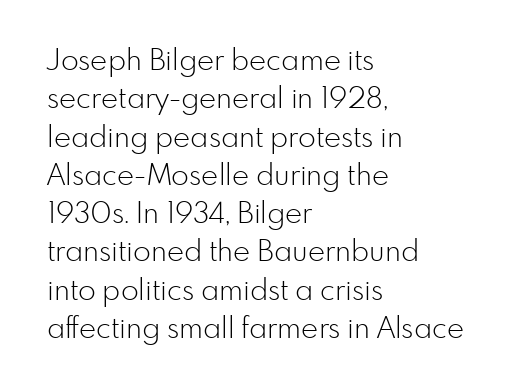
Nothing heavy about these letters — not bold at all. Note the varied advance widths — an 'i' is clearly narrower than an 'm'. Ordinary non-slanted type is in use. Whoever set this chose a conventional vertical rhythm. The specimen omits any rule beneath the text block's lines. Letter spacing: default.
